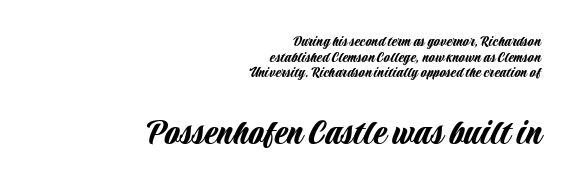
{"serif": "no", "width": "condensed", "stroke_contrast": "low", "x_height": "large", "monospaced": "no", "underline": "no", "align": "right", "line_spacing": "tight", "line_spacing_ratio": 0.98, "letter_spacing": "normal", "letter_spacing_em": 0.0, "larger_block": "second", "size_ratio": 2.44, "glyph_px": 39}
